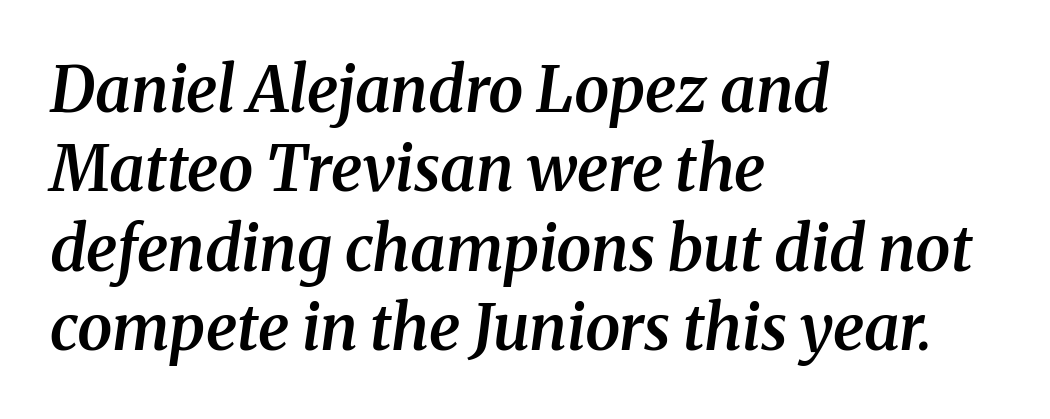
The image shows 63 px semibold serif type, italic (leaning right); set left-aligned, normal line spacing (1.26x), normal letter spacing, not underlined; medium stroke contrast and a medium x-height.
